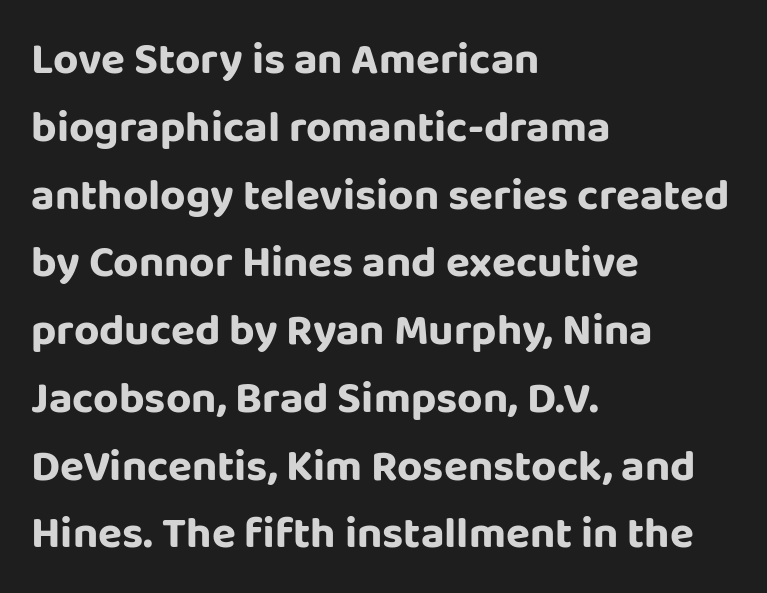
The image shows 44 px sans-serif type, upright; set left-aligned, normal line spacing (1.54x), normal letter spacing, not underlined; low stroke contrast and a large x-height.
